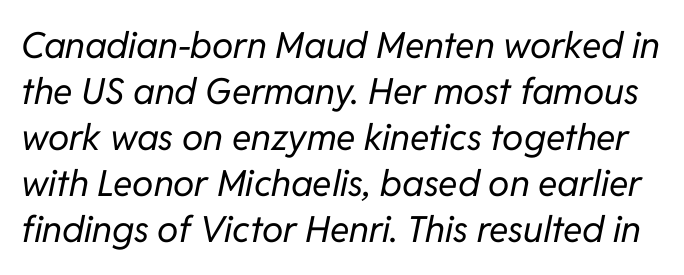
{"italic": "yes", "lean": "right", "slant_degrees": 11, "bold": "no", "weight": "regular", "width": "normal", "stroke_contrast": "low", "x_height": "medium", "monospaced": "no", "underline": "no", "line_spacing": "normal", "line_spacing_ratio": 1.28, "letter_spacing": "normal", "letter_spacing_em": 0.0, "glyph_px": 36}
